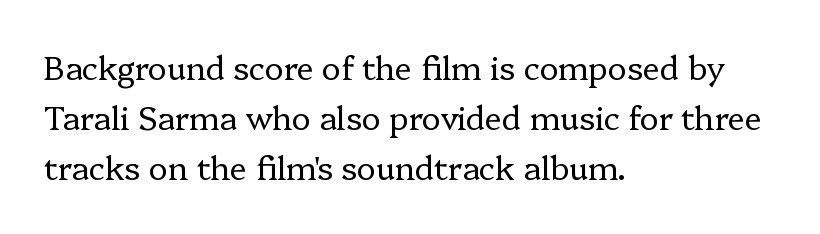
{"serif": "yes", "italic": "no", "bold": "no", "weight": "regular", "width": "normal", "stroke_contrast": "low", "x_height": "medium", "monospaced": "no", "underline": "no", "align": "left", "line_spacing": "normal", "line_spacing_ratio": 1.57, "letter_spacing": "normal", "letter_spacing_em": 0.0, "glyph_px": 32}
